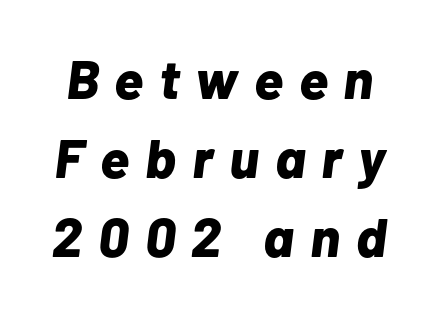
Does the lettering tilt? It does — this is italic. Think of a printed novel: that variable character pitch is what you see here. A dark, heavy texture on the line: the type is bold. The space between consecutive lines is moderate. Does extra space separate the letters? Yes, quite a lot of it.
